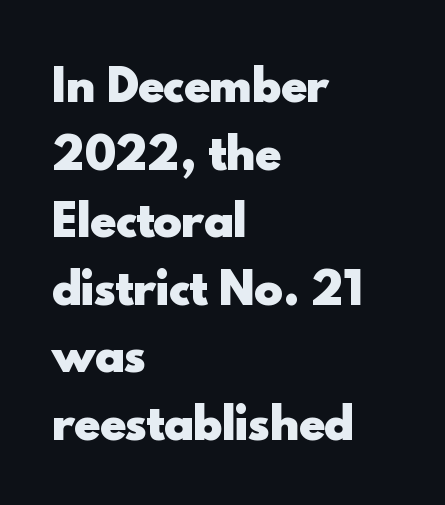
The image shows 43 px heavy sans-serif type, upright; set left-aligned, normal line spacing (1.57x), normal letter spacing, not underlined; a small x-height.
